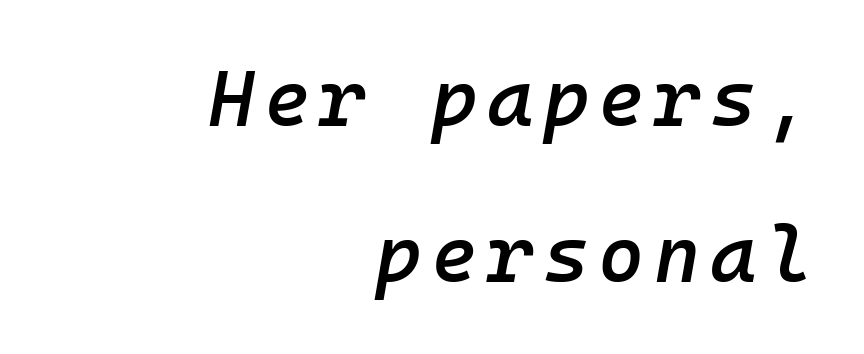
Q: Is the text bold? A: Semi-bold.
Q: Is the text italic (slanted)? A: Yes, it leans right by about 10 degrees.
Q: Is the text underlined? A: No.
Q: How is the paragraph aligned? A: Right-aligned.
Q: Is the spacing between lines tight, normal or loose? A: Loose.
Q: Width (condensed, normal, or wide)? A: Normal.
Q: Stroke contrast? A: Low.
Q: x-height? A: Medium.
Q: Monospaced? A: Yes.
